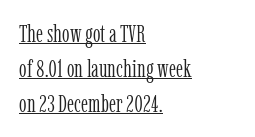
{"italic": "no", "bold": "no", "underline": "yes", "align": "left", "line_spacing": "normal", "line_spacing_ratio": 1.45, "letter_spacing": "normal", "letter_spacing_em": 0.0, "glyph_px": 24}
